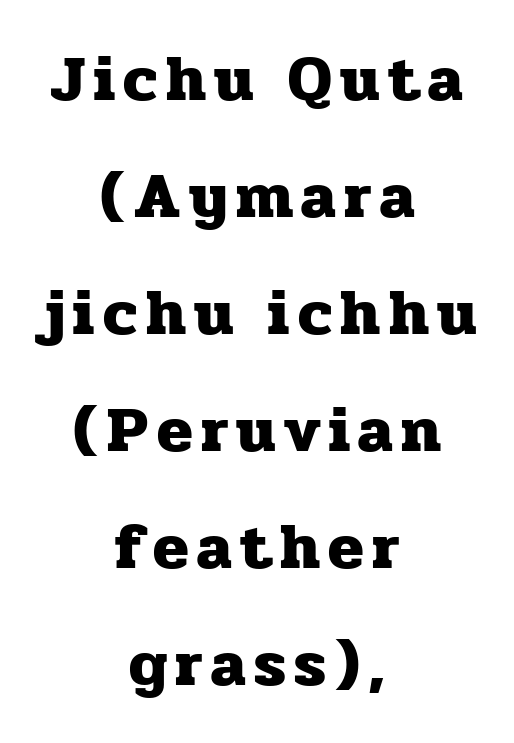
The image shows 65 px heavy serif type, upright; set centered, line spacing 1.8x, not underlined; low stroke contrast and a medium x-height.
